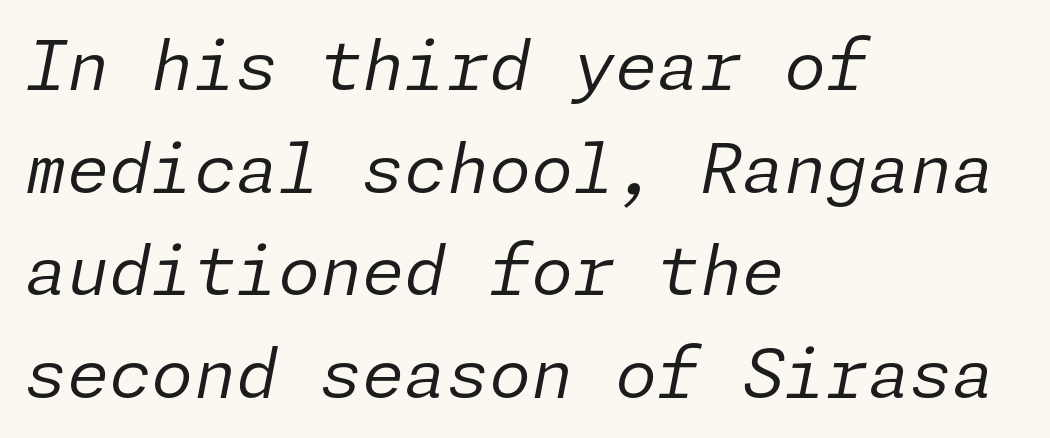
{"italic": "yes", "lean": "right", "slant_degrees": 11, "bold": "no", "weight": "regular", "width": "normal", "stroke_contrast": "low", "x_height": "medium", "underline": "no", "align": "left", "line_spacing": "normal", "line_spacing_ratio": 1.51, "letter_spacing": "normal", "letter_spacing_em": 0.0, "glyph_px": 68}
